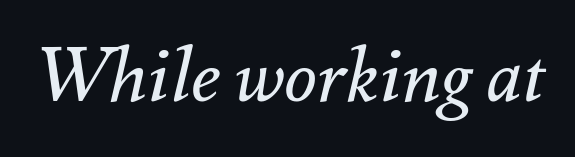
The strokes carry an ordinary text weight at most. Unmarked baselines from the first word to the last. Does the lettering tilt? It does — this is italic. The passage shown has conventional tracking throughout. A typesetter would call this proportional, since set widths differ per character.
